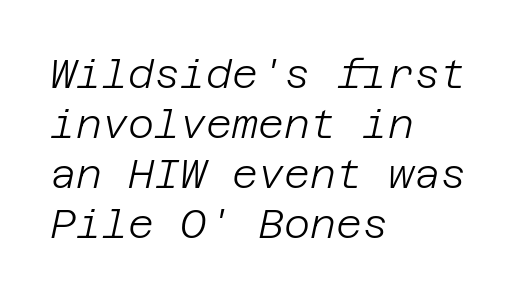
The image shows 40 px light type, italic (leaning right); set left-aligned, normal line spacing (1.25x), normal letter spacing, not underlined; low stroke contrast and a large x-height.
